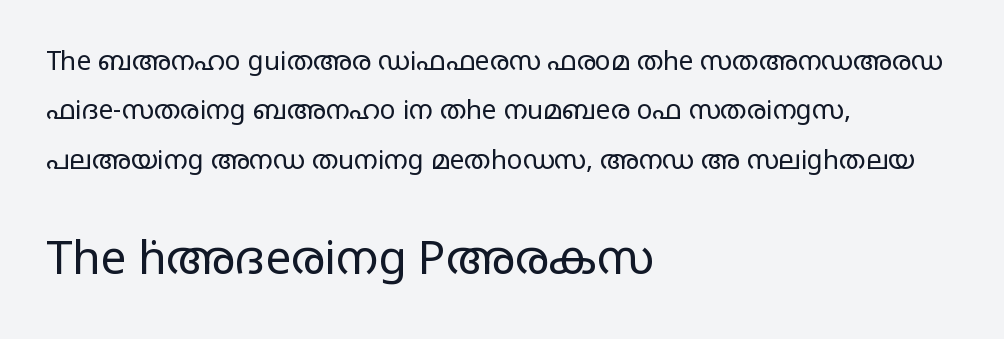
The image shows 46 px regular-weight, wide sans-serif type, upright; set left-aligned, loose line spacing (1.9x), normal letter spacing, not underlined; the second (bottom) block is 1.77x larger; low stroke contrast and a large x-height.
